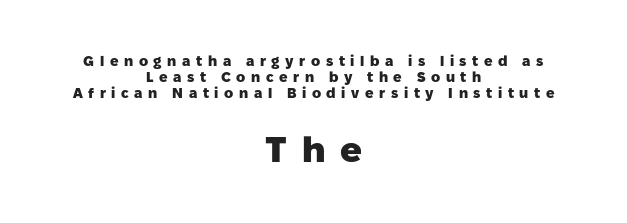
{"serif": "no", "italic": "no", "bold": "yes", "weight": "heavy", "width": "normal", "stroke_contrast": "low", "x_height": "medium", "monospaced": "no", "underline": "no", "align": "center", "line_spacing": "tight", "line_spacing_ratio": 1.13, "letter_spacing": "wide", "letter_spacing_em": 0.4, "larger_block": "second", "size_ratio": 2.57, "glyph_px": 36}
